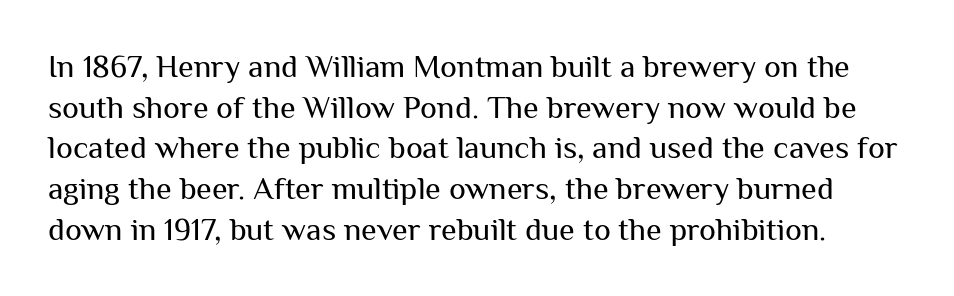
The passage shown stacks its lines at a standard gap. The letters sit at their default tracking, neither squeezed nor spread. Tall strokes in this sample are plumb rather than angled. Note the varied advance widths — an 'i' is clearly narrower than an 'm'. This reads as an unemphasized weight, regular at the heaviest. Lines of text with bare space underneath.
